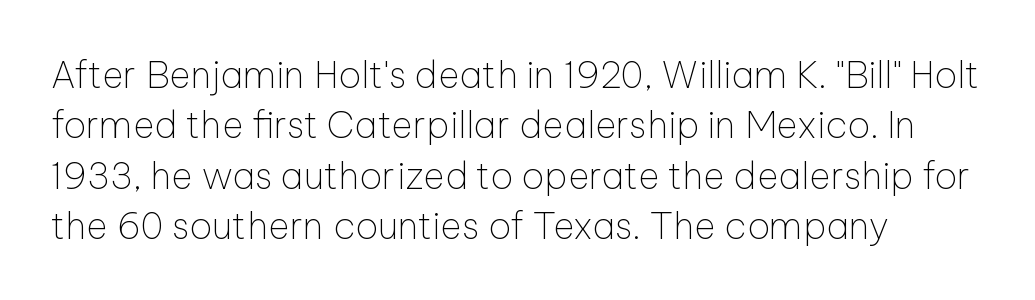
The image shows 37 px thin sans-serif type, upright; set left-aligned, normal line spacing (1.36x), normal letter spacing, not underlined; low stroke contrast and a medium x-height.
